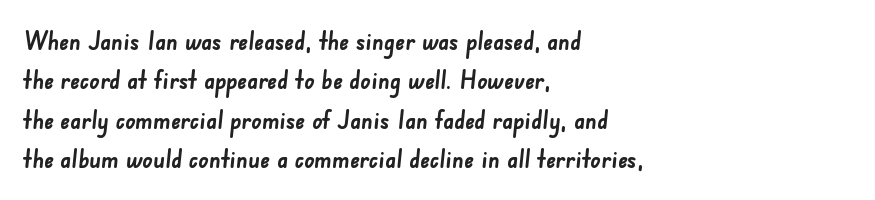
{"bold": "yes", "underline": "no", "align": "left", "line_spacing": "normal", "line_spacing_ratio": 1.58, "letter_spacing": "normal", "letter_spacing_em": 0.0, "glyph_px": 25}
